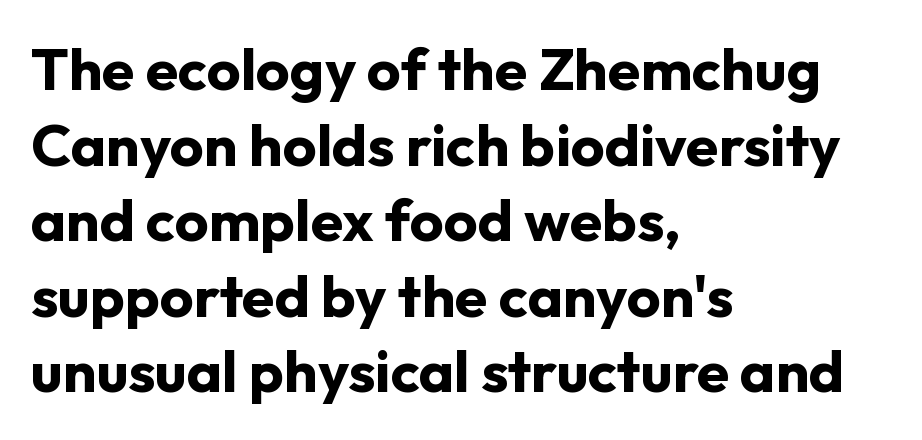
{"serif": "no", "italic": "no", "bold": "yes", "weight": "bold", "width": "normal", "stroke_contrast": "low", "x_height": "medium", "monospaced": "no", "underline": "no", "align": "left", "line_spacing": "normal", "line_spacing_ratio": 1.28, "letter_spacing": "normal", "letter_spacing_em": 0.0, "glyph_px": 59}
